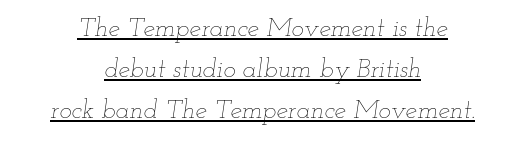
{"italic": "yes", "lean": "right", "slant_degrees": 12, "bold": "no", "underline": "yes", "align": "center", "line_spacing": "normal", "line_spacing_ratio": 1.57, "letter_spacing": "normal", "letter_spacing_em": 0.0, "glyph_px": 26}
